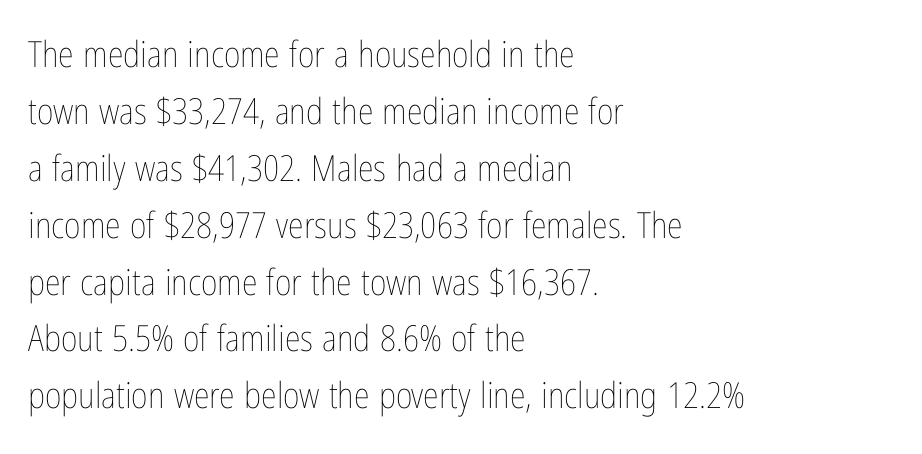
The image shows 36 px thin, condensed type, upright; set left-aligned, normal line spacing (1.58x), normal letter spacing, not underlined; low stroke contrast and a medium x-height.
